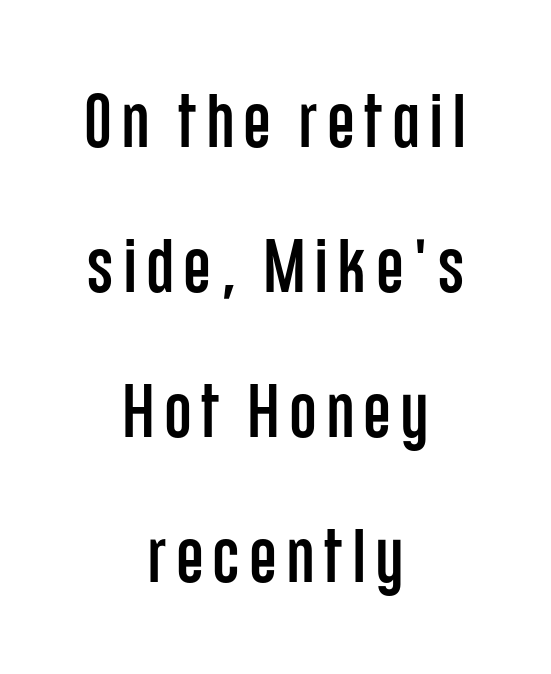
Q: Is the text italic (slanted)? A: No, it is upright.
Q: Is the typeface a serif or a sans-serif typeface? A: Sans-serif.
Q: Is the text underlined? A: No.
Q: How is the paragraph aligned? A: Centered.
Q: Is the spacing between lines tight, normal or loose? A: Loose.
Q: Width (condensed, normal, or wide)? A: Condensed.
Q: Stroke contrast? A: Low.
Q: x-height? A: Large.
Q: Monospaced? A: No.
